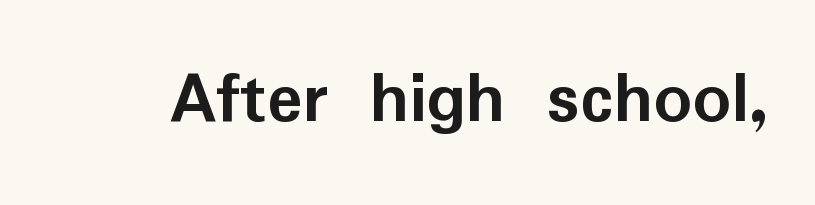
The image shows 75 px semibold sans-serif type, upright; set normal letter spacing, not underlined; low stroke contrast and a medium x-height.
